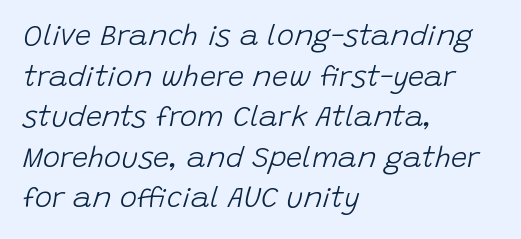
{"italic": "yes", "lean": "right", "slant_degrees": 15, "bold": "no", "weight": "light", "width": "normal", "stroke_contrast": "low", "x_height": "large", "monospaced": "no", "underline": "no", "align": "left", "line_spacing": "normal", "line_spacing_ratio": 1.4, "letter_spacing": "normal", "letter_spacing_em": 0.0, "glyph_px": 29}
